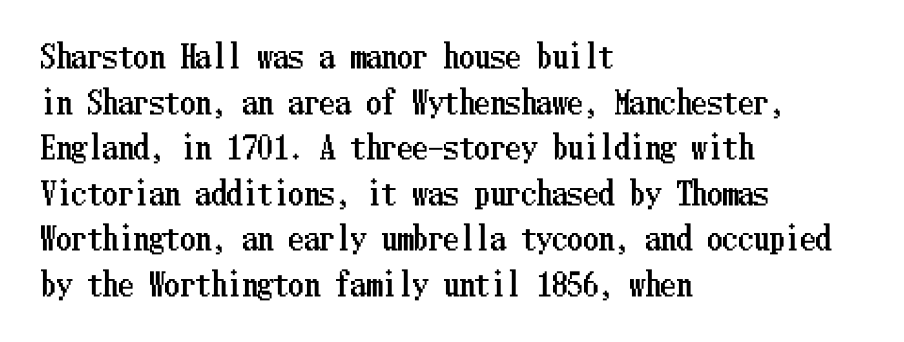
Q: Is the text italic (slanted)? A: No, it is upright.
Q: Is the text underlined? A: No.
Q: How is the paragraph aligned? A: Left-aligned.
Q: Is the spacing between letters normal or unusually wide? A: Normal.
Q: Is the spacing between lines tight, normal or loose? A: Normal.
Q: Width (condensed, normal, or wide)? A: Condensed.
Q: Stroke contrast? A: Low.
Q: x-height? A: Medium.
